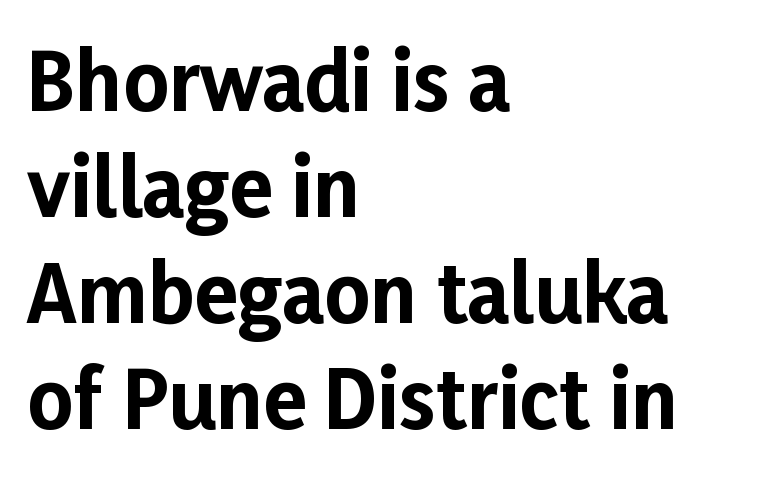
Q: Is the text bold? A: Yes.
Q: Is the text italic (slanted)? A: No, it is upright.
Q: Is the typeface a serif or a sans-serif typeface? A: Sans-serif.
Q: Is the text underlined? A: No.
Q: How is the paragraph aligned? A: Left-aligned.
Q: Is the spacing between letters normal or unusually wide? A: Normal.
Q: Is the spacing between lines tight, normal or loose? A: Normal.
Q: Width (condensed, normal, or wide)? A: Normal.
Q: Stroke contrast? A: Low.
Q: x-height? A: Medium.
Q: Monospaced? A: No.
